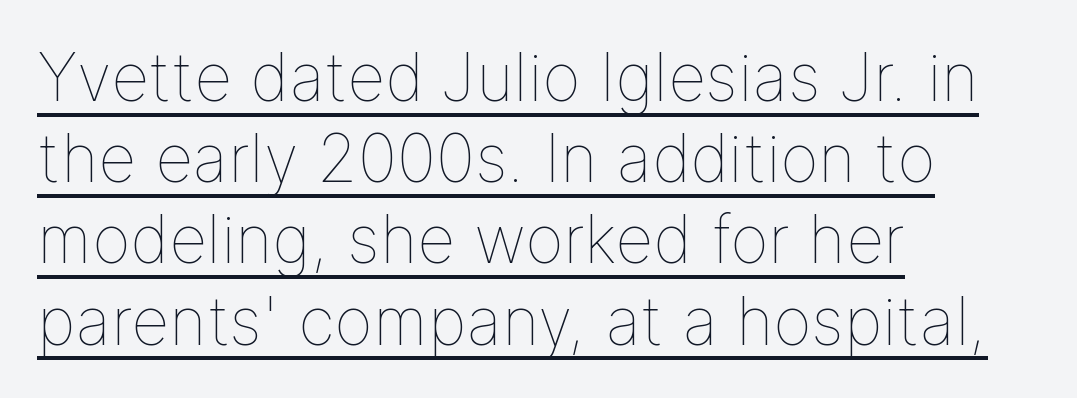
The image shows 66 px thin type, upright; set left-aligned, line spacing 1.23x, normal letter spacing, underlined; low stroke contrast and a medium x-height.
